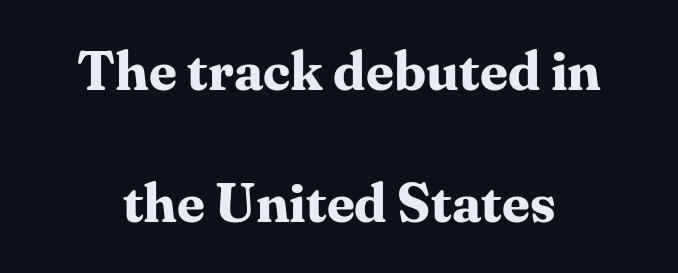
{"serif": "yes", "italic": "no", "bold": "yes", "weight": "bold", "width": "normal", "stroke_contrast": "medium", "x_height": "medium", "monospaced": "no", "underline": "no", "line_spacing": "loose", "line_spacing_ratio": 2.4, "letter_spacing": "normal", "letter_spacing_em": 0.0, "glyph_px": 55}
